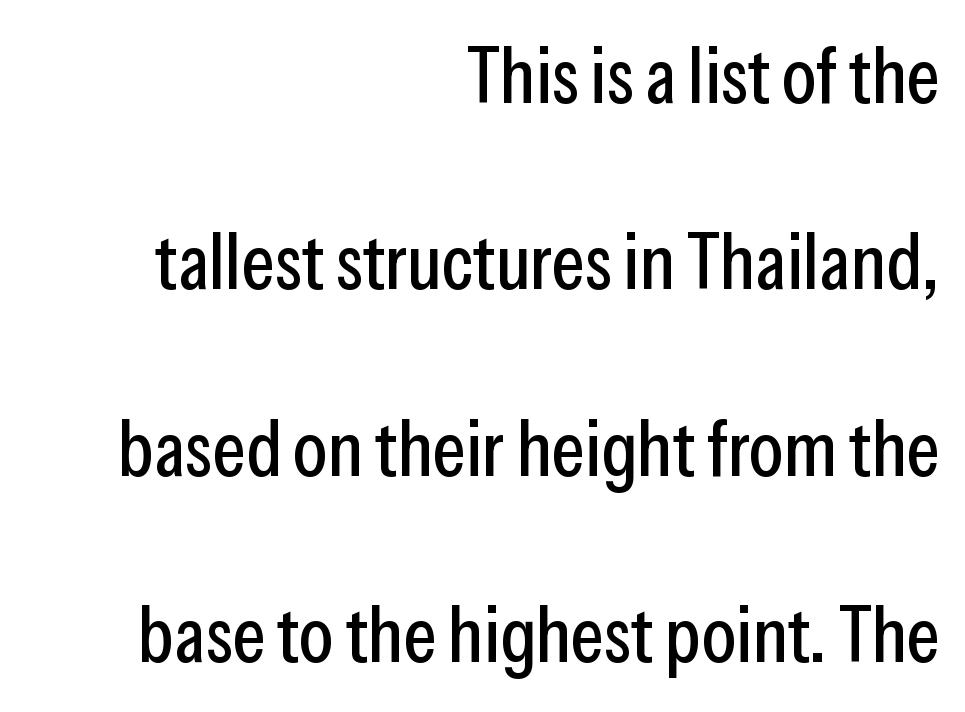
Q: Is the text italic (slanted)? A: No, it is upright.
Q: Is the typeface a serif or a sans-serif typeface? A: Sans-serif.
Q: Is the text underlined? A: No.
Q: How is the paragraph aligned? A: Right-aligned.
Q: Is the spacing between letters normal or unusually wide? A: Normal.
Q: Is the spacing between lines tight, normal or loose? A: Loose.
Q: Width (condensed, normal, or wide)? A: Condensed.
Q: Stroke contrast? A: Low.
Q: x-height? A: Medium.
Q: Monospaced? A: No.
